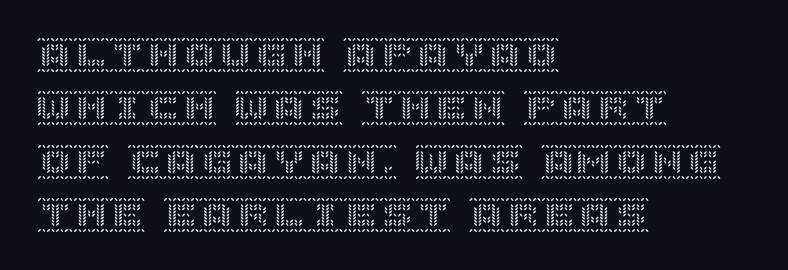
Teacher's note: observe the even left margin — that is flush-left alignment. Short note: letters normally spaced. Quick note: interline space is typical. Each row of text sits above clean, open space. Style check: upright.
